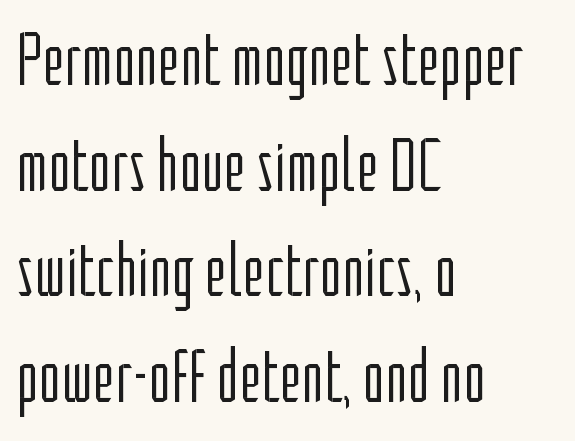
The image shows 76 px light, condensed sans-serif type, upright; set left-aligned, normal line spacing (1.39x), normal letter spacing, not underlined; low stroke contrast and a medium x-height.
